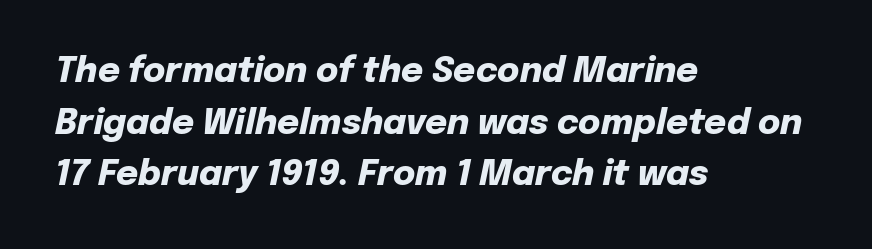
The image shows 34 px heavy type, italic (leaning right); set left-aligned, normal line spacing (1.52x), normal letter spacing, not underlined; low stroke contrast and a medium x-height.
